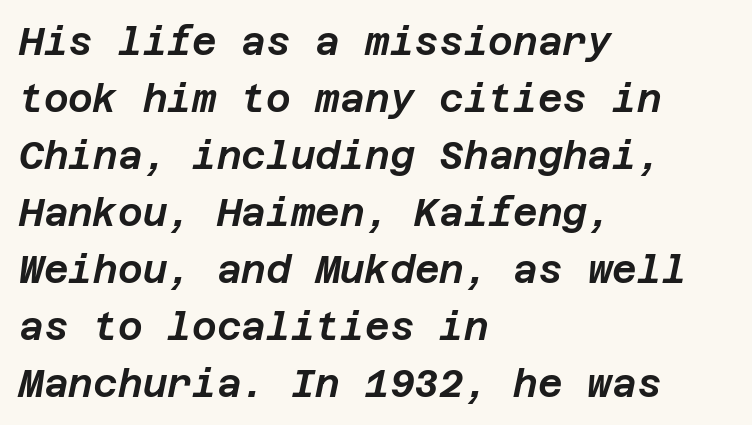
The image shows 38 px text type, italic (leaning right); set left-aligned, normal line spacing (1.5x), normal letter spacing, not underlined; low stroke contrast and a large x-height.
